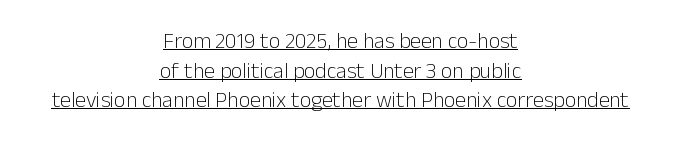
The image shows 22 px text type, upright; set centered, normal line spacing (1.35x), normal letter spacing, underlined.
